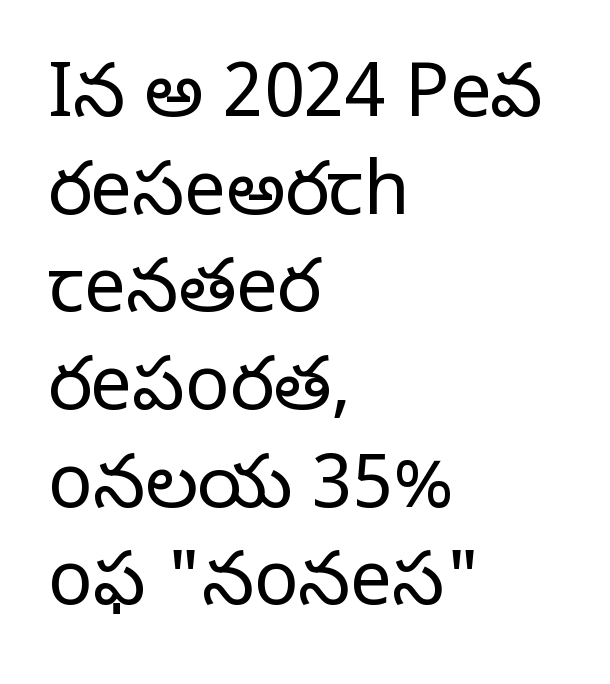
Q: Is the text bold? A: No.
Q: Is the text italic (slanted)? A: No, it is upright.
Q: Is the typeface a serif or a sans-serif typeface? A: Serif.
Q: Is the text underlined? A: No.
Q: How is the paragraph aligned? A: Left-aligned.
Q: Is the spacing between letters normal or unusually wide? A: Normal.
Q: Is the spacing between lines tight, normal or loose? A: Normal.
Q: Width (condensed, normal, or wide)? A: Normal.
Q: Stroke contrast? A: Low.
Q: x-height? A: Large.
Q: Monospaced? A: No.
